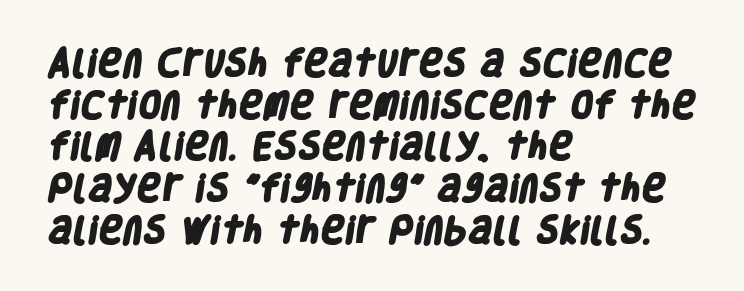
Q: Is the text bold? A: Yes.
Q: Is the typeface a serif or a sans-serif typeface? A: Sans-serif.
Q: Is the text underlined? A: No.
Q: How is the paragraph aligned? A: Left-aligned.
Q: Is the spacing between letters normal or unusually wide? A: Normal.
Q: Is the spacing between lines tight, normal or loose? A: Normal.
Q: Width (condensed, normal, or wide)? A: Condensed.
Q: Stroke contrast? A: Low.
Q: x-height? A: Large.
Q: Monospaced? A: No.
